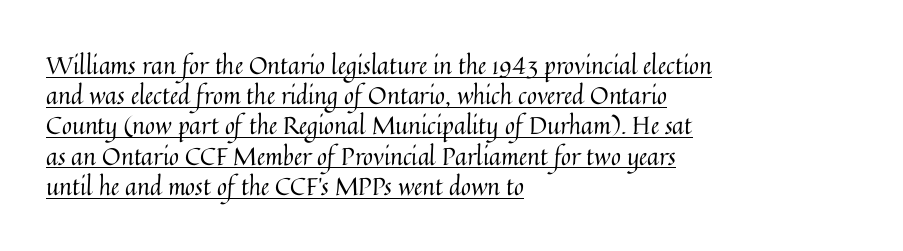
The image shows 24 px text type; set left-aligned, normal line spacing (1.26x), normal letter spacing, underlined.
